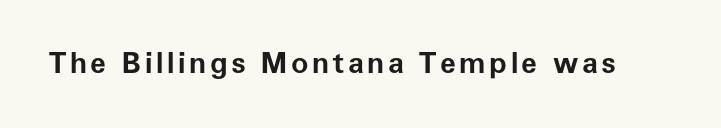
A typesetter would label this face a sans. Character widths vary here, with narrow letters taking less room than wide ones. The face used here has the dense, thick strokes of a bold. No italicization has been applied; the sample stays upright. Letters rest on an invisible, unmarked baseline.
